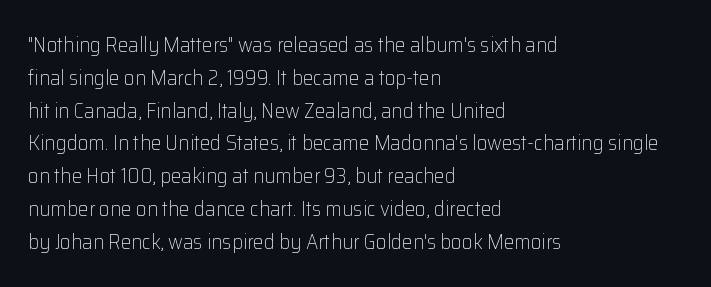
{"italic": "no", "bold": "no", "underline": "no", "align": "left", "line_spacing": "normal", "line_spacing_ratio": 1.56, "letter_spacing": "normal", "letter_spacing_em": 0.0, "glyph_px": 21}
